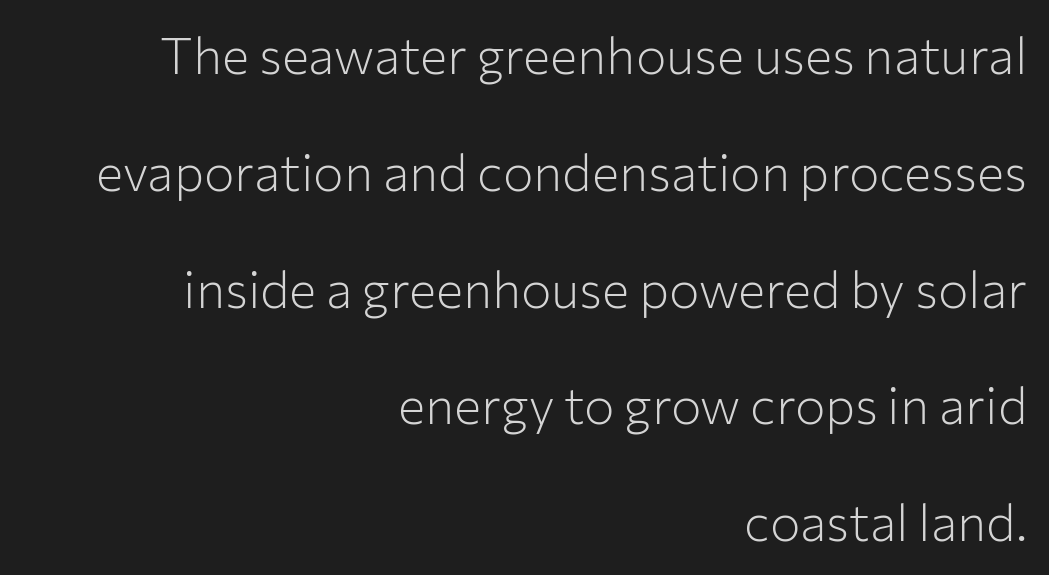
Q: Is the text bold? A: No.
Q: Is the text italic (slanted)? A: No, it is upright.
Q: Is the typeface a serif or a sans-serif typeface? A: Sans-serif.
Q: Is the text underlined? A: No.
Q: How is the paragraph aligned? A: Right-aligned.
Q: Is the spacing between letters normal or unusually wide? A: Normal.
Q: Is the spacing between lines tight, normal or loose? A: Loose.
Q: Width (condensed, normal, or wide)? A: Normal.
Q: Stroke contrast? A: Low.
Q: x-height? A: Medium.
Q: Monospaced? A: No.
